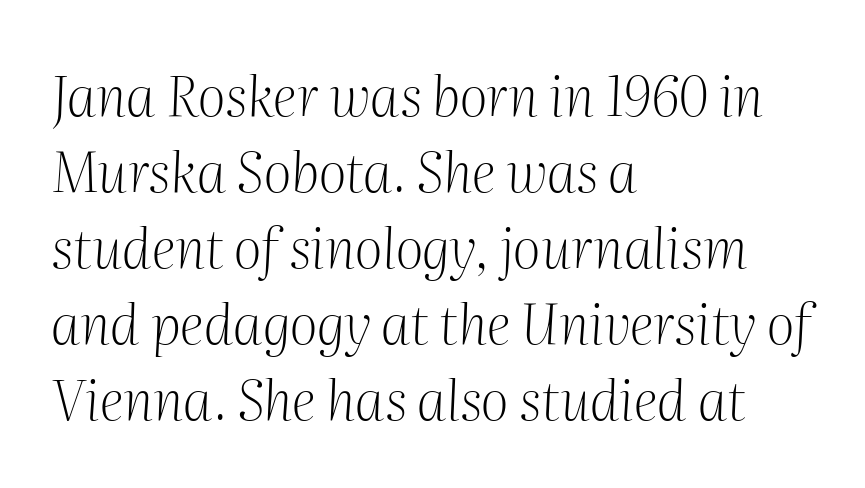
Q: Is the text bold? A: No.
Q: Is the text italic (slanted)? A: Yes, it leans right by about 2 degrees.
Q: Is the typeface a serif or a sans-serif typeface? A: Serif.
Q: Is the text underlined? A: No.
Q: How is the paragraph aligned? A: Left-aligned.
Q: Is the spacing between letters normal or unusually wide? A: Normal.
Q: Is the spacing between lines tight, normal or loose? A: Normal.
Q: Width (condensed, normal, or wide)? A: Normal.
Q: Stroke contrast? A: Medium.
Q: x-height? A: Medium.
Q: Monospaced? A: No.
